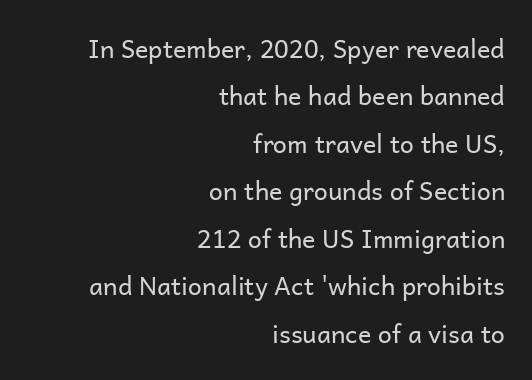
The image shows 25 px text type, upright; set right-aligned, loose line spacing (1.9x), normal letter spacing, not underlined.
